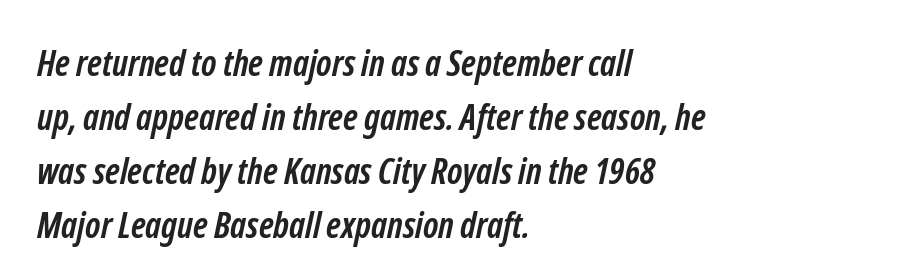
The image shows 36 px semibold, condensed sans-serif type; set left-aligned, normal line spacing (1.5x), normal letter spacing, not underlined; low stroke contrast and a medium x-height.
